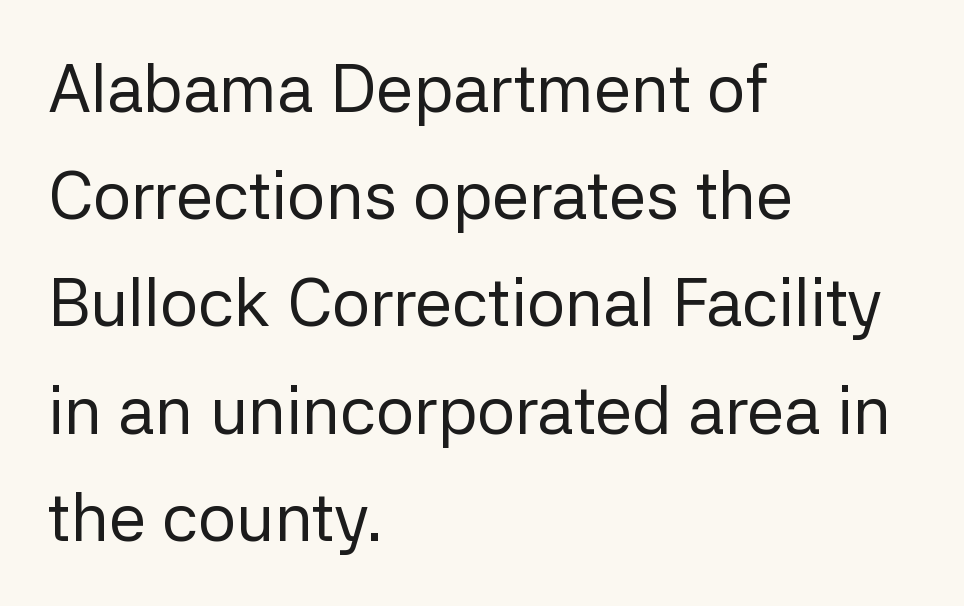
Q: Is the text bold? A: No.
Q: Is the text italic (slanted)? A: No, it is upright.
Q: Is the typeface a serif or a sans-serif typeface? A: Sans-serif.
Q: Is the text underlined? A: No.
Q: How is the paragraph aligned? A: Left-aligned.
Q: Is the spacing between letters normal or unusually wide? A: Normal.
Q: Is the spacing between lines tight, normal or loose? A: Normal.
Q: Width (condensed, normal, or wide)? A: Normal.
Q: Stroke contrast? A: Low.
Q: x-height? A: Medium.
Q: Monospaced? A: No.
